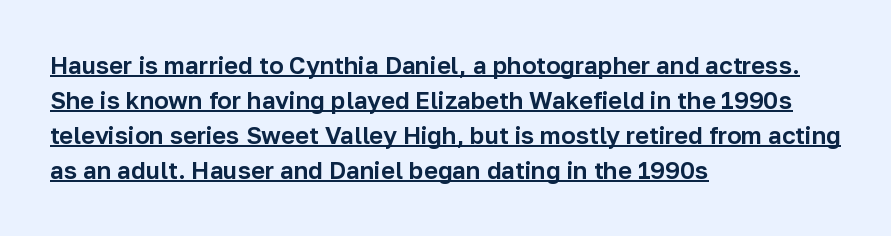
{"italic": "no", "underline": "yes", "align": "left", "line_spacing": "normal", "line_spacing_ratio": 1.46, "letter_spacing": "normal", "letter_spacing_em": 0.0, "glyph_px": 24}
